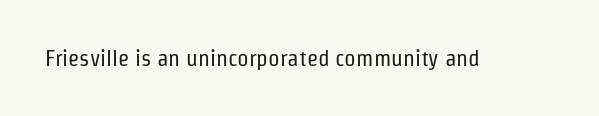
The type is set solid horizontally, with unmodified tracking. Words float on clear page, feet unadorned. A quiet, ordinary-to-light weight characterises the typeface. The type sits square on the baseline with zero lean.
